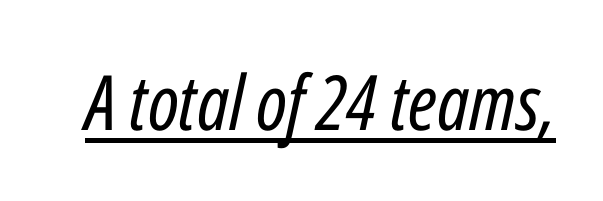
{"italic": "yes", "lean": "right", "slant_degrees": 12, "bold": "no", "weight": "regular", "width": "condensed", "stroke_contrast": "low", "x_height": "medium", "monospaced": "no", "underline": "yes", "letter_spacing": "normal", "letter_spacing_em": 0.0, "glyph_px": 76}
